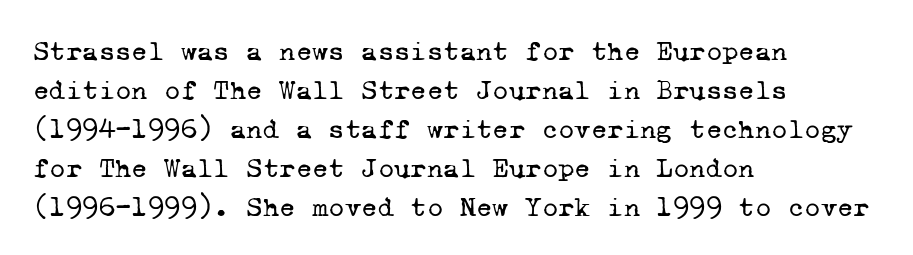
The image shows 28 px regular-weight serif type, monospaced; set left-aligned, normal line spacing (1.39x), normal letter spacing, not underlined; low stroke contrast and a medium x-height.
